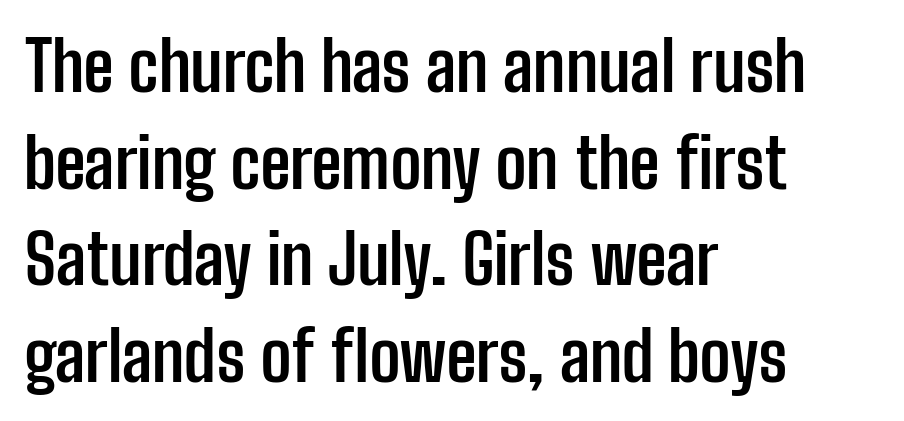
Q: Is the text bold? A: Yes.
Q: Is the text italic (slanted)? A: No, it is upright.
Q: Is the typeface a serif or a sans-serif typeface? A: Sans-serif.
Q: Is the text underlined? A: No.
Q: How is the paragraph aligned? A: Left-aligned.
Q: Is the spacing between letters normal or unusually wide? A: Normal.
Q: Is the spacing between lines tight, normal or loose? A: Normal.
Q: Width (condensed, normal, or wide)? A: Condensed.
Q: Stroke contrast? A: Low.
Q: x-height? A: Medium.
Q: Monospaced? A: No.
